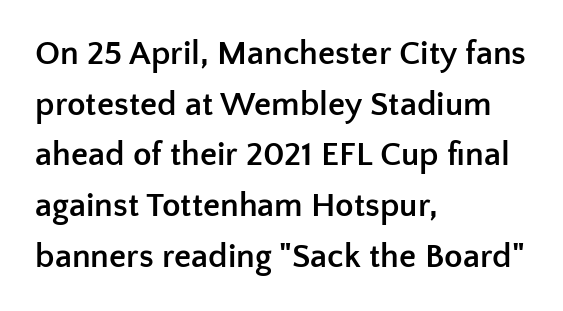
{"serif": "no", "italic": "no", "bold": "yes", "weight": "semibold", "width": "normal", "stroke_contrast": "low", "x_height": "medium", "monospaced": "no", "underline": "no", "align": "left", "line_spacing": "normal", "line_spacing_ratio": 1.49, "letter_spacing": "normal", "letter_spacing_em": 0.0, "glyph_px": 34}
